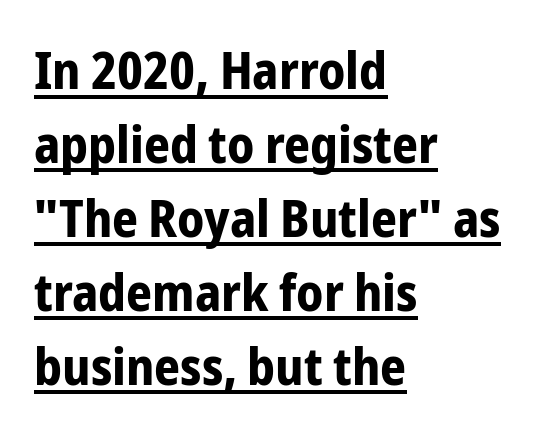
Q: Is the text bold? A: Yes.
Q: Is the text italic (slanted)? A: No, it is upright.
Q: Is the typeface a serif or a sans-serif typeface? A: Sans-serif.
Q: Is the text underlined? A: Yes.
Q: How is the paragraph aligned? A: Left-aligned.
Q: Is the spacing between letters normal or unusually wide? A: Normal.
Q: Is the spacing between lines tight, normal or loose? A: Normal.
Q: Width (condensed, normal, or wide)? A: Condensed.
Q: Stroke contrast? A: Low.
Q: x-height? A: Medium.
Q: Monospaced? A: No.
